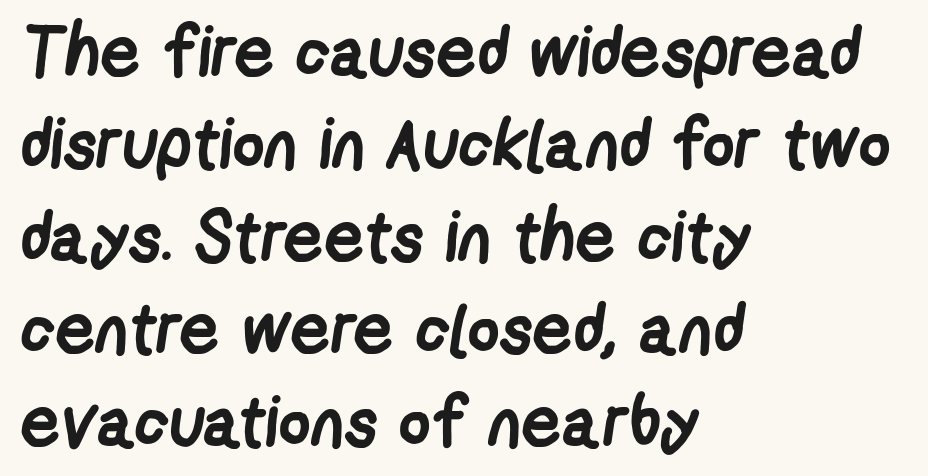
There is no visible air inserted between adjacent glyphs. A typesetter would call this proportional, since set widths differ per character. Which margin do the lines hug? The left one — the right edge is uneven. This sample keeps an unexceptional amount of space between lines. On the weight axis this lands at bold, roughly 700. Clear beneath every line of the passage.
